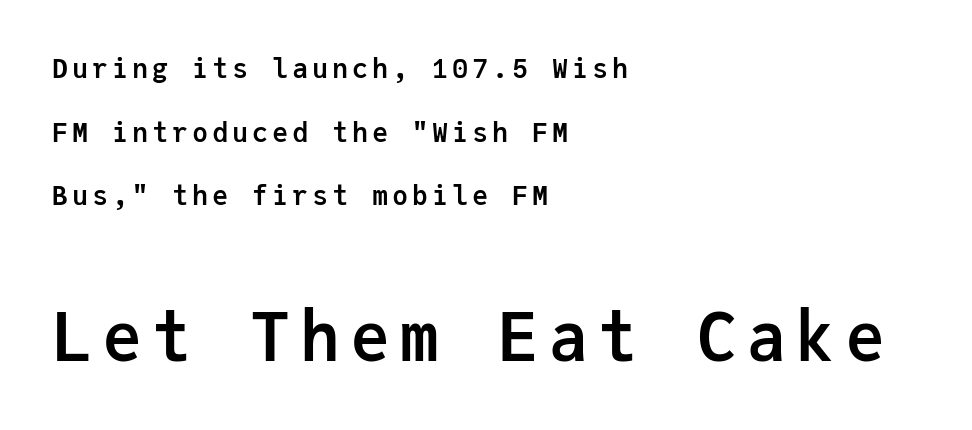
{"serif": "no", "italic": "no", "bold": "yes", "weight": "semibold", "width": "normal", "stroke_contrast": "low", "x_height": "medium", "monospaced": "yes", "underline": "no", "align": "left", "line_spacing": "loose", "line_spacing_ratio": 2.36, "larger_block": "second", "size_ratio": 2.48, "glyph_px": 67}
